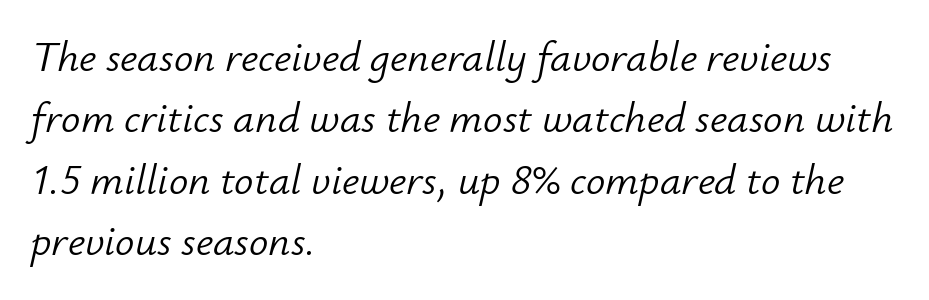
Q: Is the text bold? A: No.
Q: Is the text italic (slanted)? A: Yes, it leans right by about 12 degrees.
Q: Is the text underlined? A: No.
Q: How is the paragraph aligned? A: Left-aligned.
Q: Is the spacing between letters normal or unusually wide? A: Normal.
Q: Is the spacing between lines tight, normal or loose? A: Normal.
Q: Width (condensed, normal, or wide)? A: Normal.
Q: Stroke contrast? A: Low.
Q: x-height? A: Small.
Q: Monospaced? A: No.
